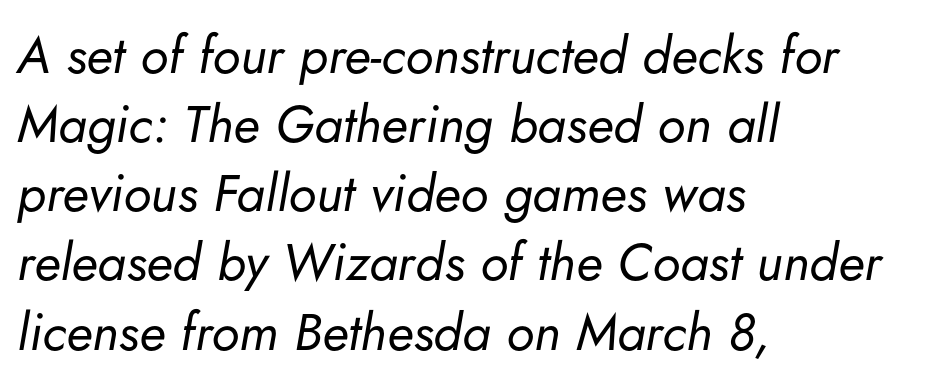
No extra ink here — the face is not bold. The rendering applies a slant to the glyphs. Honestly, the row spacing looks completely unremarkable. You could not count columns in this text — the font is proportionally spaced. The baseline area is clear. In terms of letterspacing, this is plain default setting.
